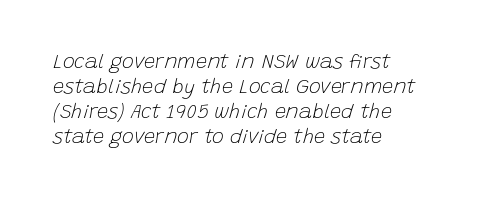
{"italic": "yes", "lean": "right", "slant_degrees": 15, "bold": "no", "underline": "no", "align": "left", "line_spacing": "normal", "line_spacing_ratio": 1.25, "letter_spacing": "normal", "letter_spacing_em": 0.0, "glyph_px": 20}
